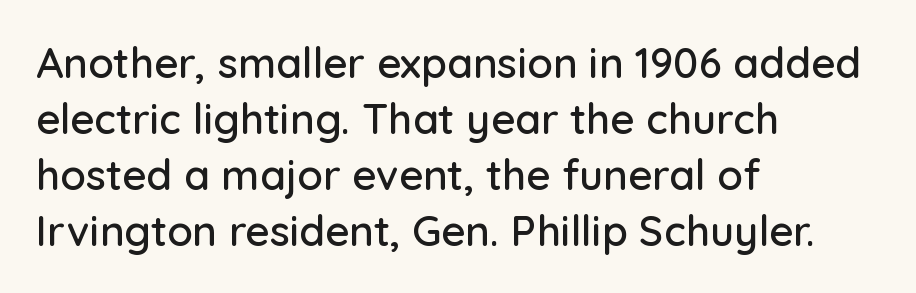
The image shows 42 px sans-serif type, upright; set left-aligned, normal line spacing (1.33x), normal letter spacing, not underlined; low stroke contrast and a medium x-height.
